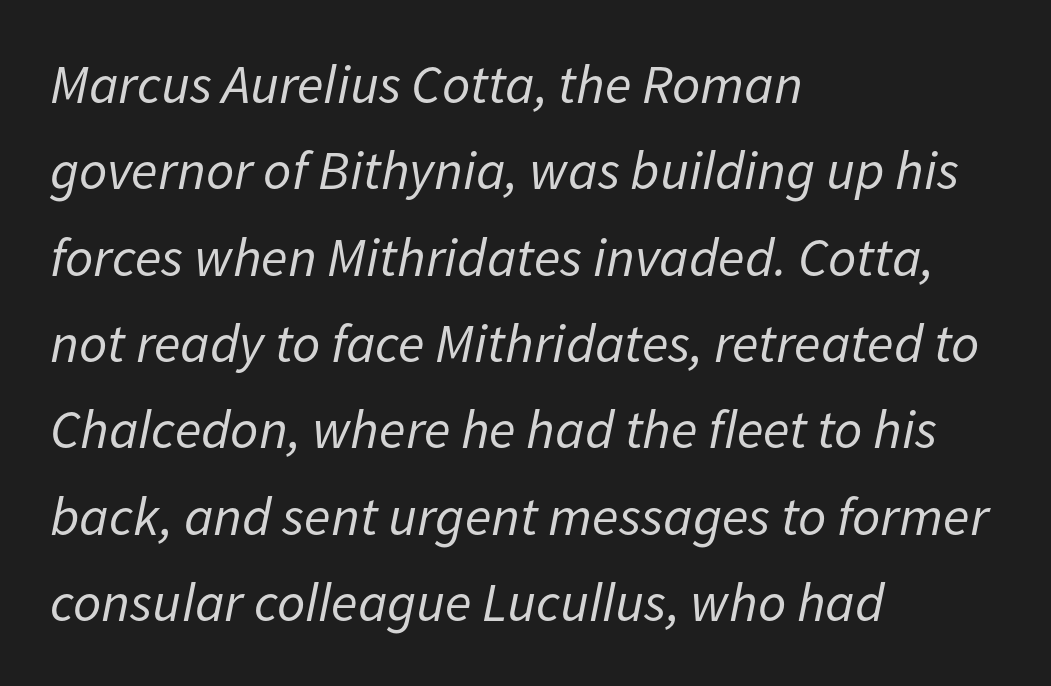
Italic? Definitely — the glyphs are oblique. Typeset ragged right — the left edge is the straight one. The passage shown is not underscored anywhere. Nobody touched the tracking dial on this one. The letterforms sit at book weight or below.
